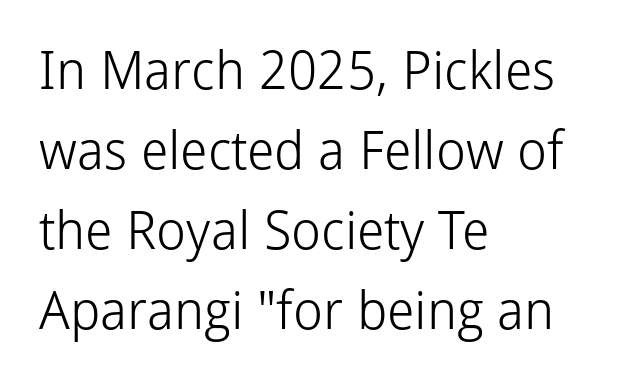
Typographically, this falls in the sans-serif category. The letterforms sit at book weight or below. The letters stand upright; this is a roman face. Character widths vary here, with narrow letters taking less room than wide ones.
